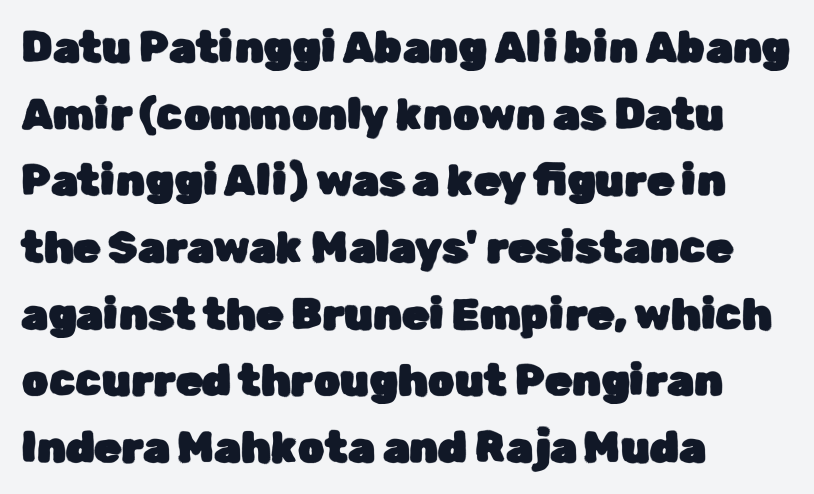
Q: Is the text italic (slanted)? A: No, it is upright.
Q: Is the typeface a serif or a sans-serif typeface? A: Sans-serif.
Q: Is the text underlined? A: No.
Q: How is the paragraph aligned? A: Left-aligned.
Q: Is the spacing between letters normal or unusually wide? A: Normal.
Q: Is the spacing between lines tight, normal or loose? A: Normal.
Q: Width (condensed, normal, or wide)? A: Normal.
Q: Stroke contrast? A: Low.
Q: x-height? A: Medium.
Q: Monospaced? A: No.
